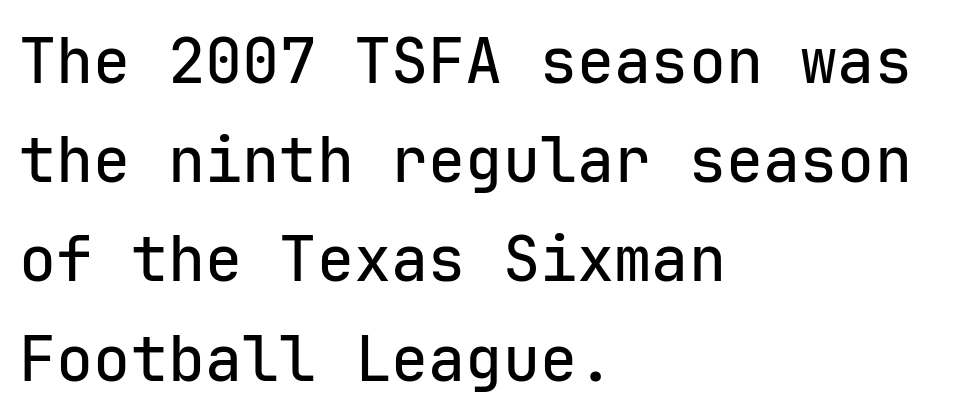
The image shows 62 px sans-serif type, upright, monospaced; set left-aligned, normal line spacing (1.6x), normal letter spacing, not underlined; low stroke contrast and a medium x-height.
